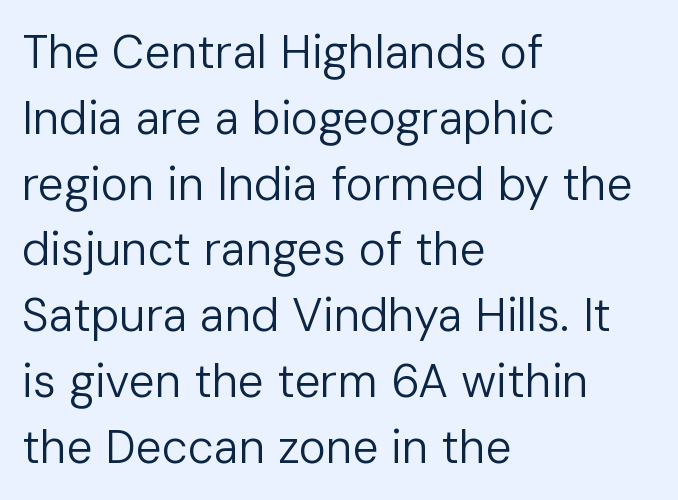
{"serif": "no", "italic": "no", "bold": "no", "weight": "regular", "width": "normal", "stroke_contrast": "low", "x_height": "medium", "monospaced": "no", "underline": "no", "align": "left", "line_spacing": "normal", "line_spacing_ratio": 1.43, "letter_spacing": "normal", "letter_spacing_em": 0.0, "glyph_px": 46}
